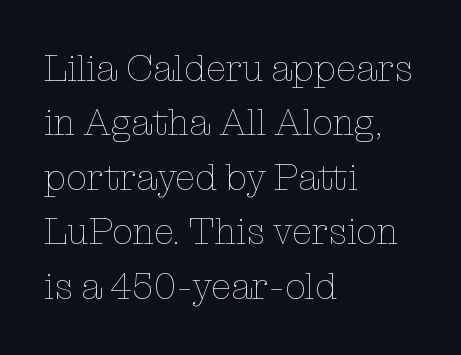
{"italic": "no", "bold": "no", "weight": "thin", "width": "normal", "stroke_contrast": "low", "x_height": "medium", "monospaced": "no", "underline": "no", "align": "left", "line_spacing": "normal", "line_spacing_ratio": 1.47, "letter_spacing": "normal", "letter_spacing_em": 0.0, "glyph_px": 37}
